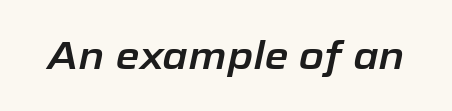
The image shows 39 px text type, italic (leaning right); set normal letter spacing, not underlined; low stroke contrast and a medium x-height.
